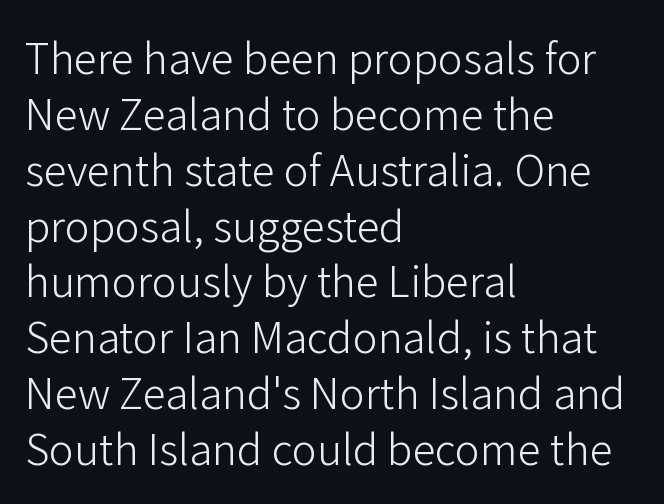
The image shows 42 px light sans-serif type, upright; set left-aligned, normal line spacing (1.33x), normal letter spacing, not underlined; low stroke contrast and a medium x-height.
